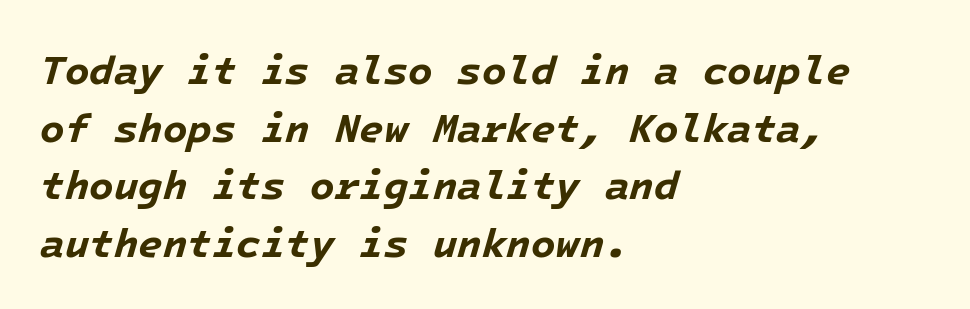
The image shows 40 px bold type, italic (leaning right); set left-aligned, normal line spacing (1.44x), normal letter spacing, not underlined; low stroke contrast and a medium x-height.
